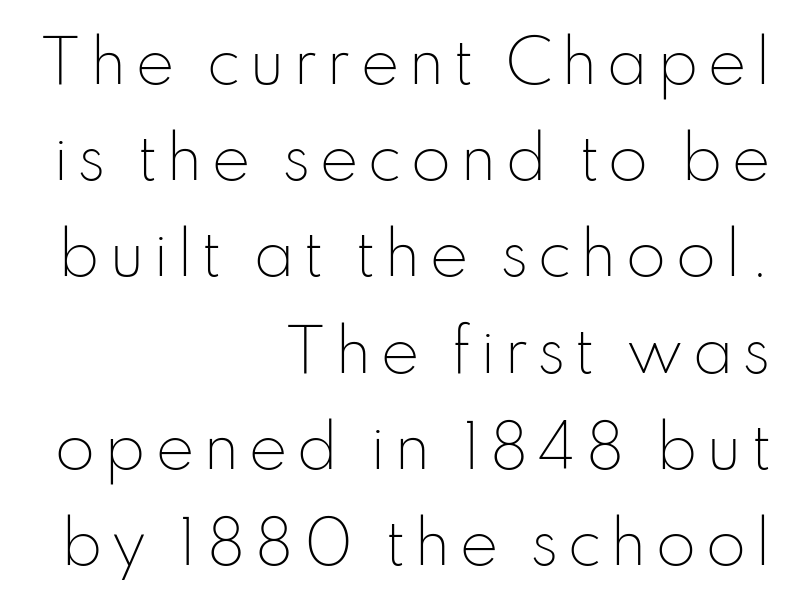
A clean baseline with only descenders dipping below it. Characters remain perfectly vertical along every line. Stems and bowls with no extra thickness — not bold. The text block is weighted toward the right margin, trailing off unevenly leftward.
